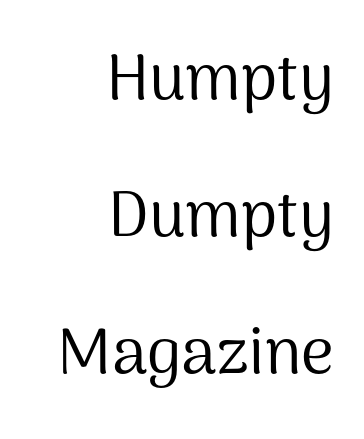
The image shows 64 px regular-weight sans-serif type, upright; set right-aligned, loose line spacing (2.14x), normal letter spacing, not underlined; medium stroke contrast and a medium x-height.
